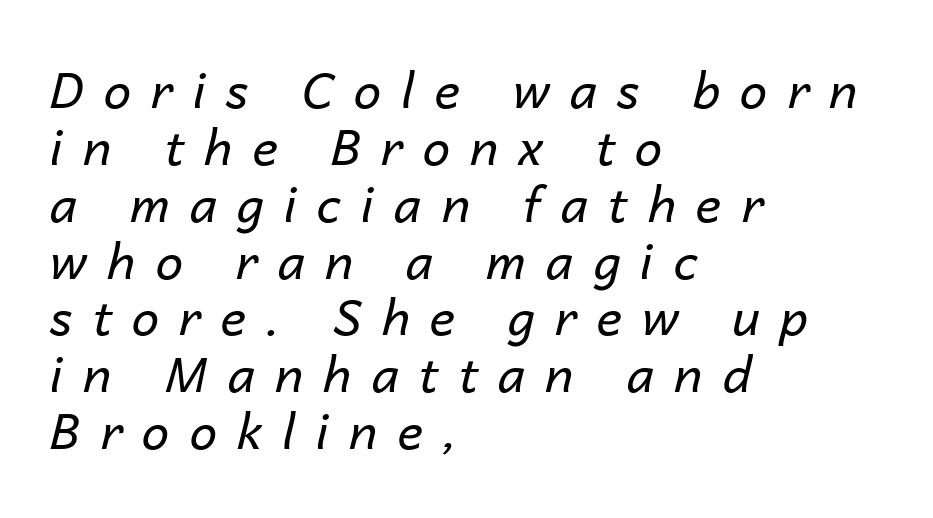
{"italic": "yes", "lean": "right", "slant_degrees": 14, "bold": "no", "weight": "regular", "width": "normal", "stroke_contrast": "low", "x_height": "medium", "monospaced": "no", "underline": "no", "align": "left", "line_spacing_ratio": 1.16, "letter_spacing": "wide", "letter_spacing_em": 0.41, "glyph_px": 49}
